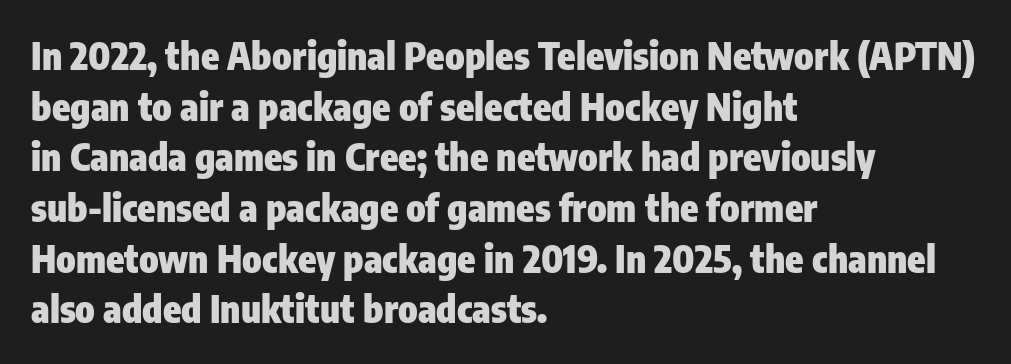
Q: Is the text bold? A: Yes.
Q: Is the text italic (slanted)? A: No, it is upright.
Q: Is the typeface a serif or a sans-serif typeface? A: Sans-serif.
Q: Is the text underlined? A: No.
Q: How is the paragraph aligned? A: Left-aligned.
Q: Is the spacing between letters normal or unusually wide? A: Normal.
Q: Is the spacing between lines tight, normal or loose? A: Normal.
Q: Width (condensed, normal, or wide)? A: Condensed.
Q: Stroke contrast? A: Low.
Q: x-height? A: Medium.
Q: Monospaced? A: No.
